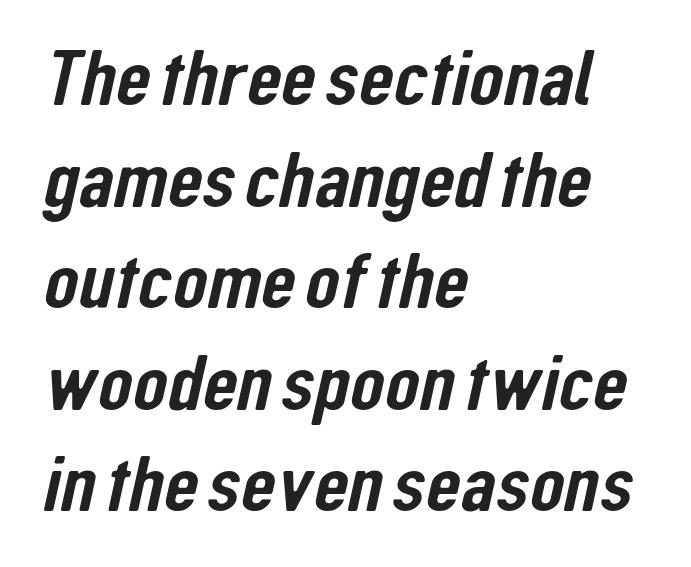
The face used here is proportionally spaced, like ordinary book or web type. The passage shown stacks its lines at a standard gap. The passage shown is not underscored anywhere. Between one letter and the next there's only the usual sliver of space. Typeset ragged right — the left edge is the straight one. A typesetter would label this face a sans.
